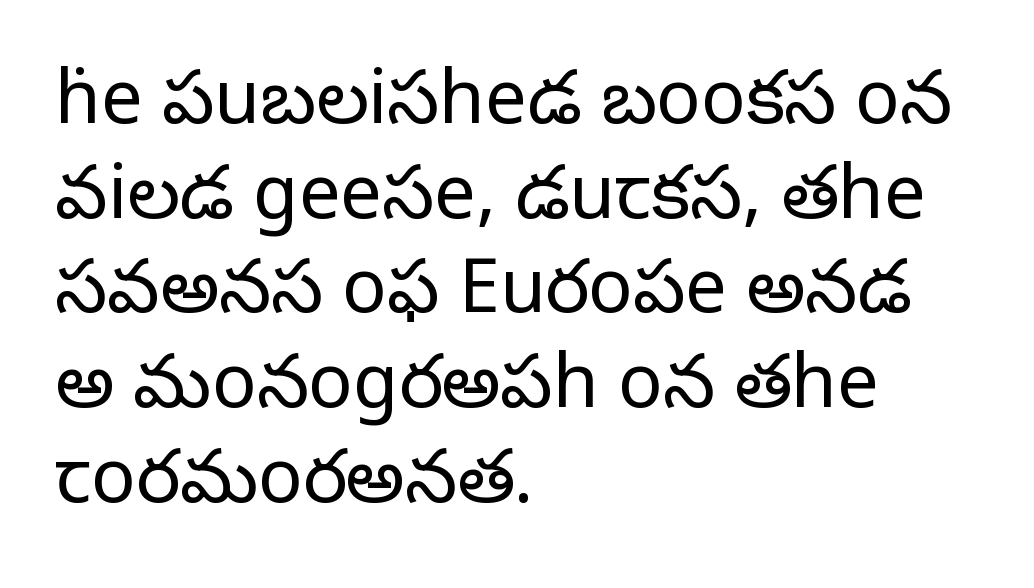
Q: Is the text bold? A: No.
Q: Is the text italic (slanted)? A: No, it is upright.
Q: Is the typeface a serif or a sans-serif typeface? A: Serif.
Q: Is the text underlined? A: No.
Q: How is the paragraph aligned? A: Left-aligned.
Q: Is the spacing between letters normal or unusually wide? A: Normal.
Q: Is the spacing between lines tight, normal or loose? A: Normal.
Q: Width (condensed, normal, or wide)? A: Normal.
Q: Stroke contrast? A: Low.
Q: x-height? A: Large.
Q: Monospaced? A: No.
